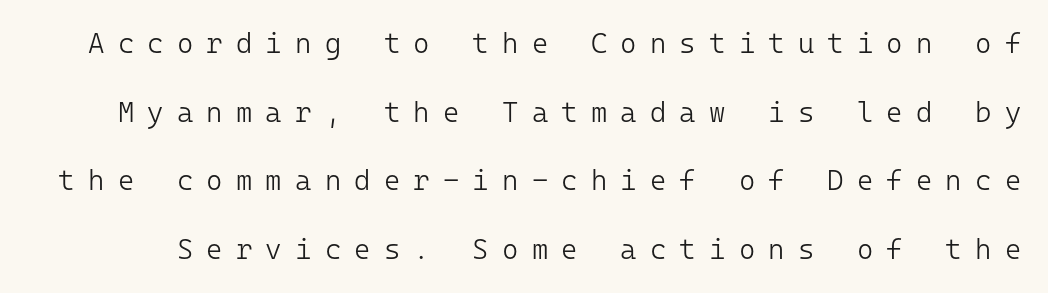
{"serif": "no", "italic": "no", "bold": "no", "weight": "light", "width": "normal", "stroke_contrast": "low", "x_height": "medium", "monospaced": "yes", "underline": "no", "line_spacing": "loose", "line_spacing_ratio": 2.45, "letter_spacing": "wide", "letter_spacing_em": 0.47, "glyph_px": 28}
